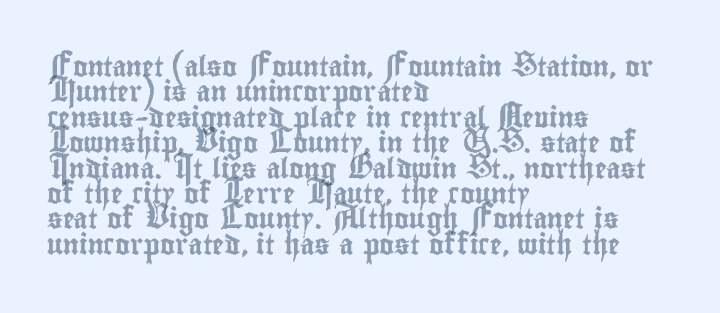
{"italic": "no", "underline": "no", "align": "left", "line_spacing": "normal", "line_spacing_ratio": 1.27, "letter_spacing": "normal", "letter_spacing_em": 0.0, "glyph_px": 20}
